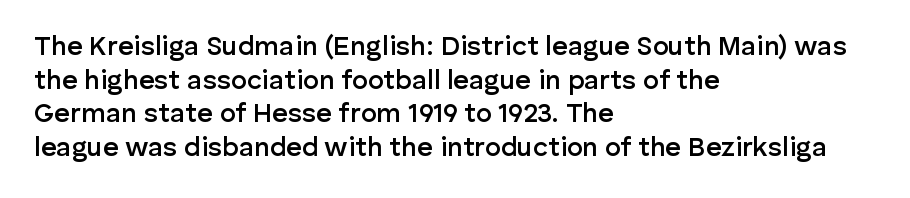
Does the copy run flush right? No — it runs flush left. The passage shown has conventional tracking throughout. Compared with an ordinary text face, these strokes are moderately heavier — a semibold. Unlike italic type, these characters show no tilt at all. No word sits above an underline.
